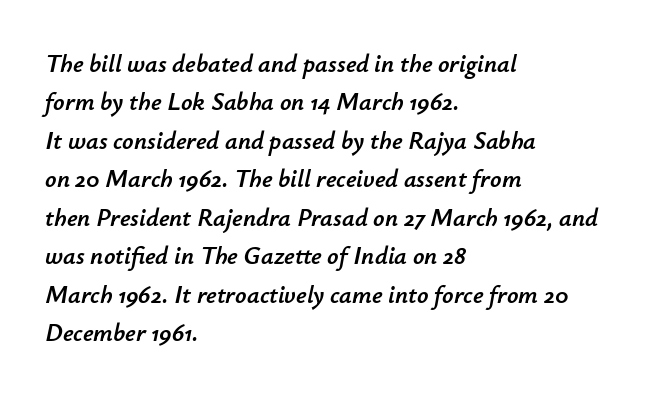
The leading is moderate, giving the passage an even texture. The typesetter chose a ragged-right arrangement here. Glance below the letters and you will spot only blank space. Observe the ordinary spacing: letters are neighbours, not strangers. Designer's note — italics engaged.
